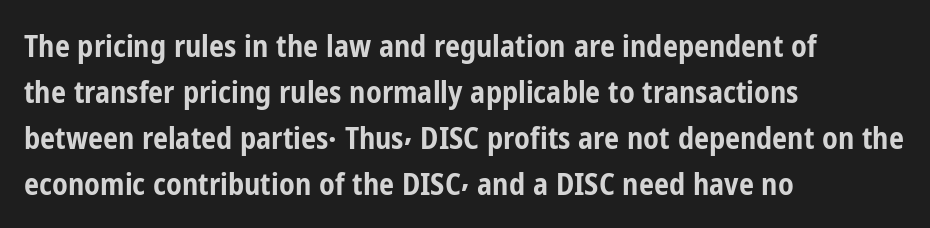
Notice how the passage keeps a crisp vertical edge on the left only. Looks like regular typesetting: each glyph gets only the width it needs. Each word holds together tightly as a unit, with standard inter-letter gaps. The passage shown is emphatically bold.
